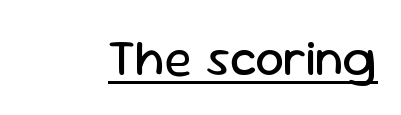
{"serif": "no", "italic": "no", "bold": "no", "weight": "regular", "width": "normal", "stroke_contrast": "low", "x_height": "medium", "monospaced": "no", "underline": "yes", "letter_spacing": "normal", "letter_spacing_em": 0.0, "glyph_px": 51}
